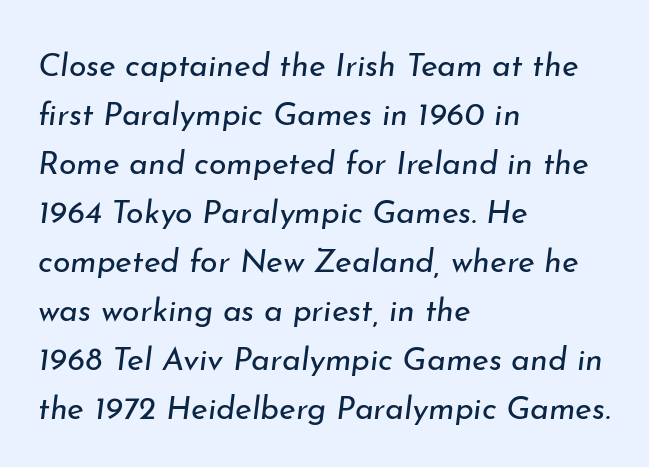
Q: Is the text bold? A: No.
Q: Is the text italic (slanted)? A: Yes, it leans right by about 7 degrees.
Q: Is the text underlined? A: No.
Q: How is the paragraph aligned? A: Left-aligned.
Q: Is the spacing between letters normal or unusually wide? A: Normal.
Q: Is the spacing between lines tight, normal or loose? A: Normal.
Q: Width (condensed, normal, or wide)? A: Normal.
Q: Stroke contrast? A: Low.
Q: x-height? A: Small.
Q: Monospaced? A: No.
